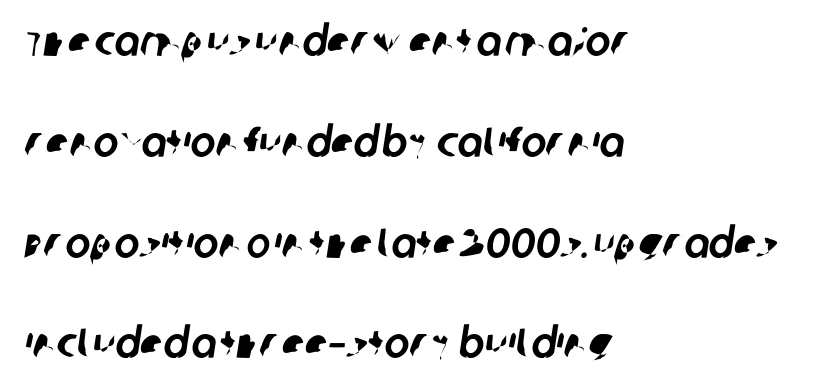
{"serif": "no", "width": "normal", "stroke_contrast": "low", "x_height": "large", "monospaced": "no", "underline": "no", "align": "left", "line_spacing": "loose", "line_spacing_ratio": 2.4, "letter_spacing": "normal", "letter_spacing_em": 0.0, "glyph_px": 42}
